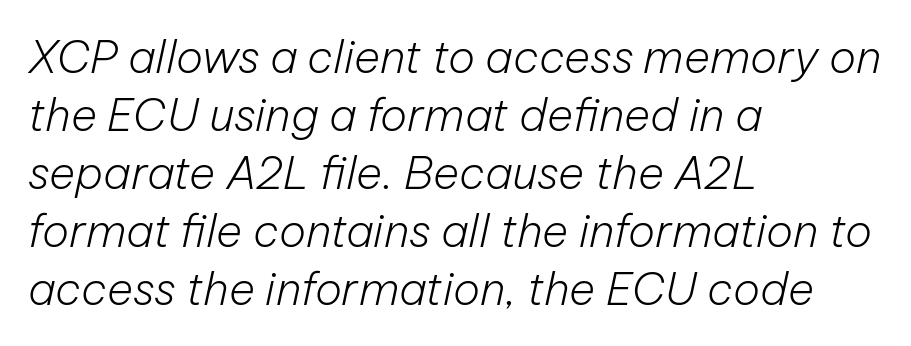
{"italic": "yes", "lean": "right", "slant_degrees": 12, "bold": "no", "weight": "light", "width": "normal", "stroke_contrast": "low", "x_height": "medium", "monospaced": "no", "underline": "no", "align": "left", "line_spacing": "normal", "line_spacing_ratio": 1.29, "letter_spacing": "normal", "letter_spacing_em": 0.0, "glyph_px": 45}
